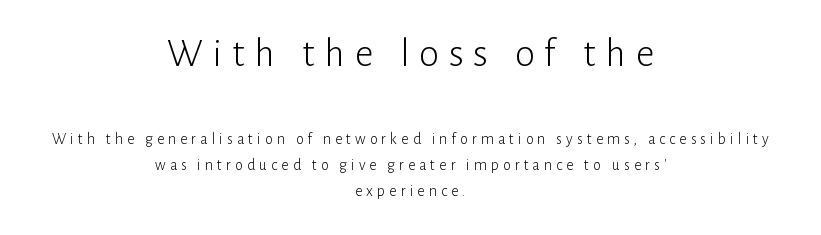
Q: Is the text bold? A: No.
Q: Is the text italic (slanted)? A: No, it is upright.
Q: Is the typeface a serif or a sans-serif typeface? A: Sans-serif.
Q: Is the text underlined? A: No.
Q: How is the paragraph aligned? A: Centered.
Q: Is the spacing between letters normal or unusually wide? A: Unusually wide.
Q: Is the spacing between lines tight, normal or loose? A: Normal.
Q: Which block of text is set in a larger size, the first (top) or the second (bottom)? A: The first (top) one.
Q: Width (condensed, normal, or wide)? A: Normal.
Q: Stroke contrast? A: Low.
Q: x-height? A: Medium.
Q: Monospaced? A: No.
